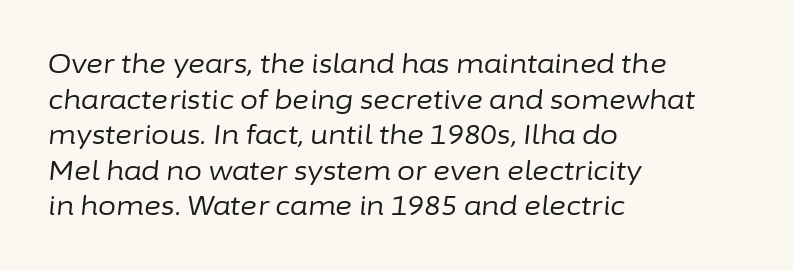
The image shows 26 px text type, italic (leaning right); set left-aligned, normal line spacing (1.37x), normal letter spacing, not underlined.
